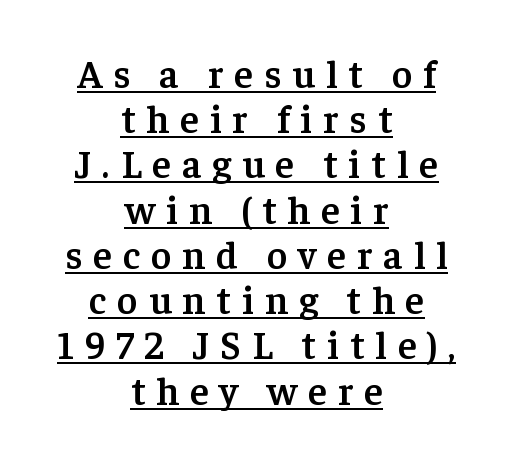
Check where the strokes stop: tiny serifs finish them off. Teacher's note: observe the equal gaps on both sides — that is centered alignment. These lines are rendered in a variable-pitch font. On the weight axis this lands at semibold, roughly 600.
